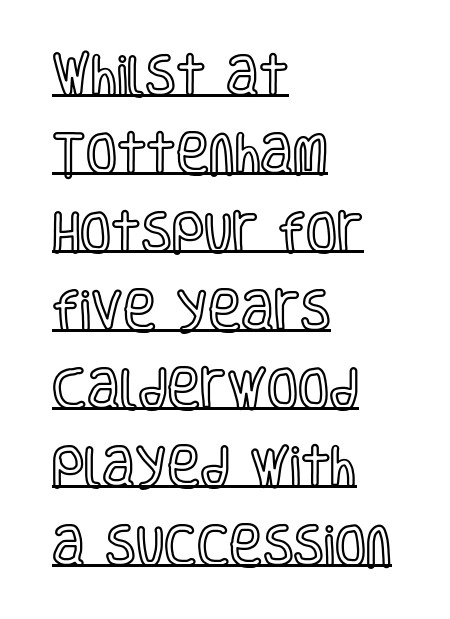
The image shows 45 px condensed type, upright; set left-aligned, line spacing 1.74x, normal letter spacing, underlined; a large x-height.
